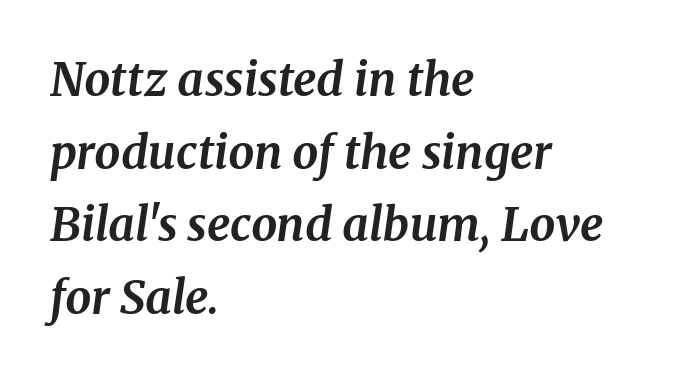
Words appear dense and cohesive because spacing is normal. Does the leading feel generous? No, just average. All the whitespace from short lines collects on the right. Looks like regular typesetting: each glyph gets only the width it needs.
